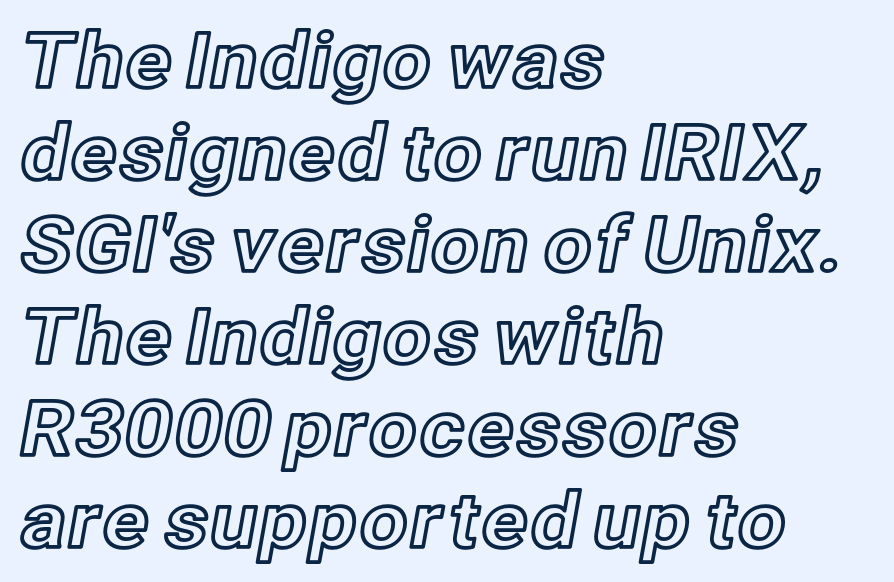
{"width": "normal", "x_height": "medium", "monospaced": "no", "underline": "no", "align": "left", "line_spacing_ratio": 1.21, "letter_spacing": "normal", "letter_spacing_em": 0.0, "glyph_px": 76}
